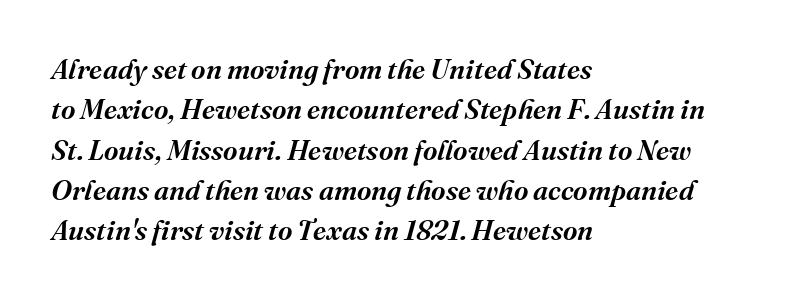
Would a proofreader flag this as italicized? Yes. The tracking reads as untouched default to a designer's eye. Unmarked baselines from the first word to the last. Is this a fixed-width face? No — the glyphs have proportional, varying widths. Each letter's strokes conclude with small projecting serifs.
